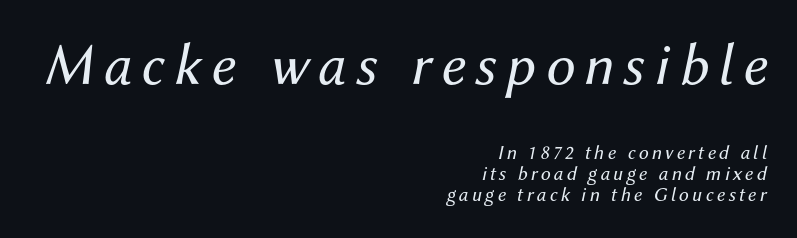
{"italic": "yes", "lean": "right", "slant_degrees": 12, "bold": "no", "weight": "regular", "width": "normal", "stroke_contrast": "medium", "x_height": "medium", "monospaced": "no", "underline": "no", "align": "right", "line_spacing": "tight", "line_spacing_ratio": 1.06, "larger_block": "first", "size_ratio": 2.95, "glyph_px": 59}
